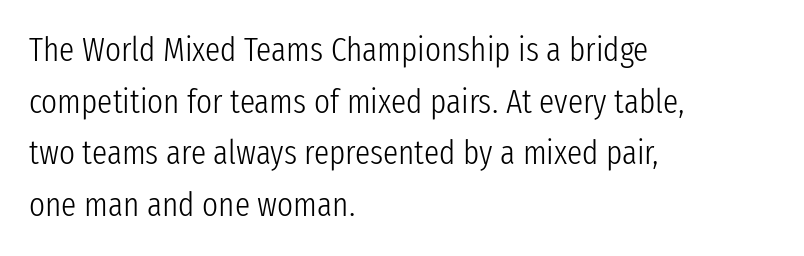
{"serif": "no", "italic": "no", "bold": "no", "weight": "light", "width": "condensed", "stroke_contrast": "low", "x_height": "medium", "monospaced": "no", "underline": "no", "align": "left", "line_spacing": "normal", "line_spacing_ratio": 1.52, "letter_spacing": "normal", "letter_spacing_em": 0.0, "glyph_px": 34}
